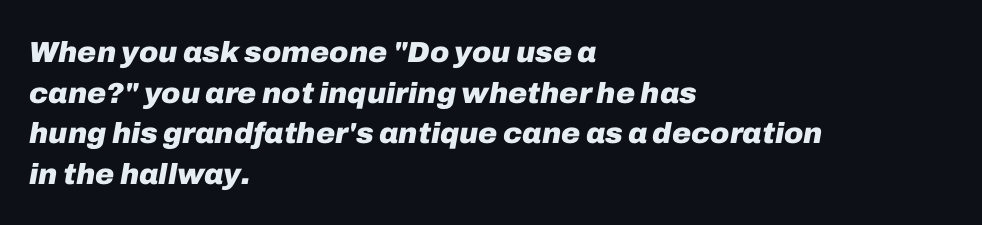
The image shows 29 px heavy type, italic (leaning right); set left-aligned, normal line spacing (1.4x), normal letter spacing, not underlined; low stroke contrast and a medium x-height.
